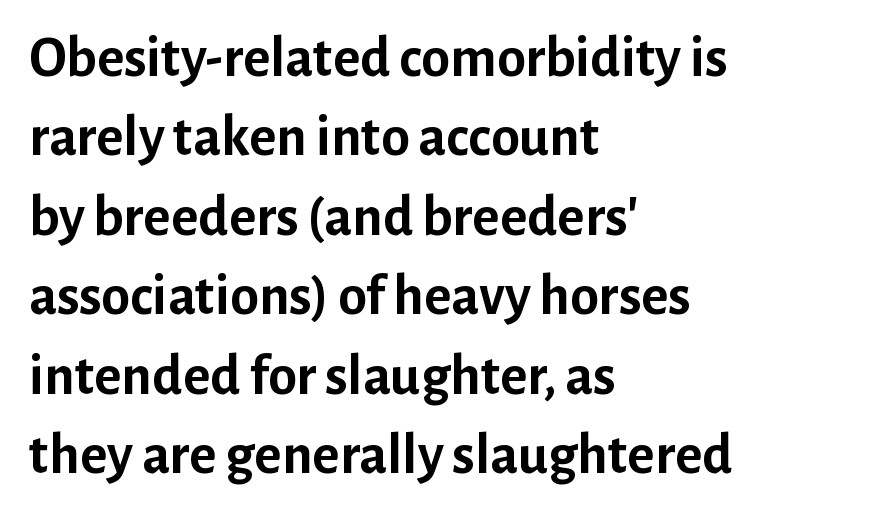
{"serif": "no", "italic": "no", "bold": "yes", "weight": "semibold", "width": "normal", "stroke_contrast": "low", "x_height": "medium", "monospaced": "no", "underline": "no", "align": "left", "line_spacing": "normal", "line_spacing_ratio": 1.37, "letter_spacing": "normal", "letter_spacing_em": 0.0, "glyph_px": 58}
